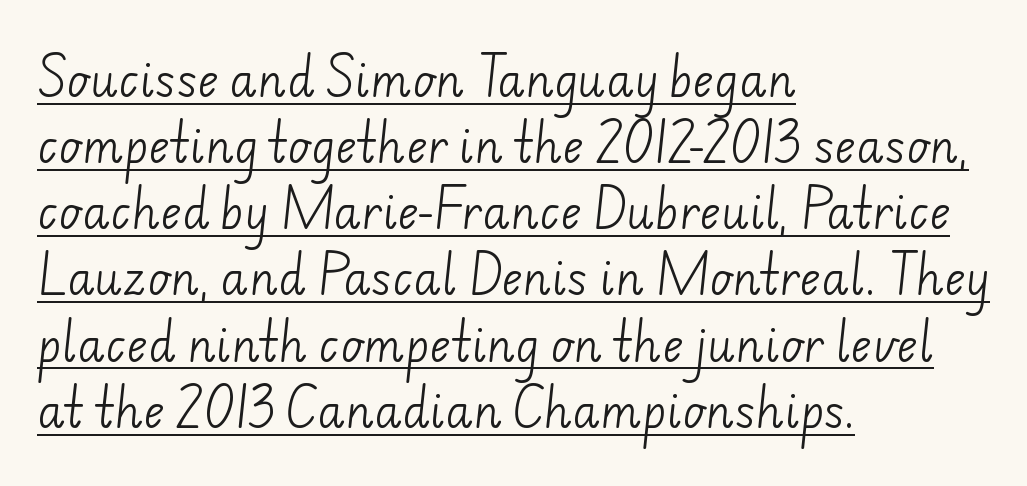
{"serif": "no", "bold": "no", "weight": "light", "width": "normal", "stroke_contrast": "low", "x_height": "small", "monospaced": "no", "underline": "yes", "align": "left", "line_spacing": "normal", "line_spacing_ratio": 1.47, "letter_spacing": "normal", "letter_spacing_em": 0.0, "glyph_px": 45}
